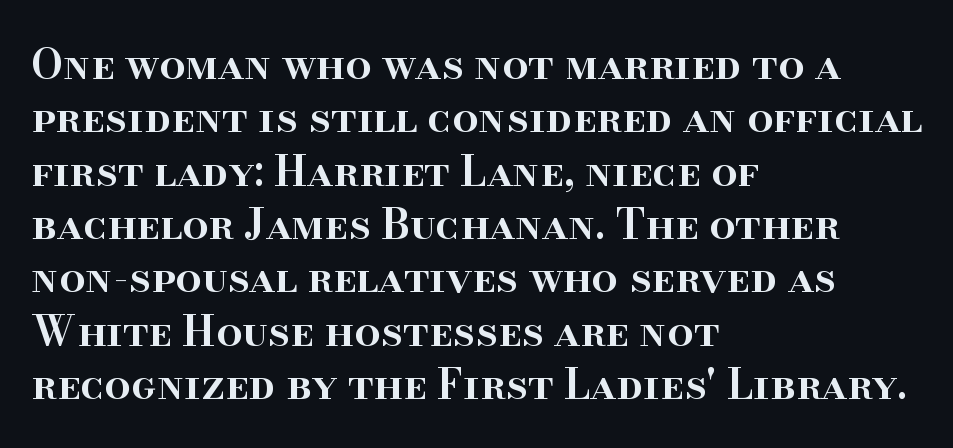
{"serif": "yes", "italic": "no", "bold": "semi", "weight": "semibold", "width": "normal", "stroke_contrast": "high", "x_height": "small", "monospaced": "no", "underline": "no", "align": "left", "line_spacing": "normal", "line_spacing_ratio": 1.27, "letter_spacing": "normal", "letter_spacing_em": 0.0, "glyph_px": 42}
